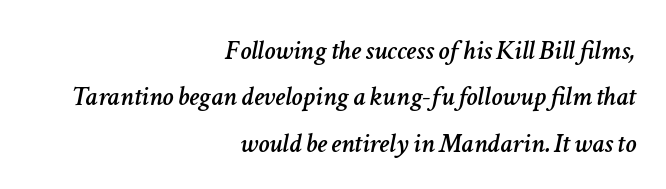
{"italic": "yes", "lean": "right", "slant_degrees": 11, "width": "normal", "stroke_contrast": "low", "x_height": "medium", "monospaced": "no", "underline": "no", "align": "right", "line_spacing": "normal", "line_spacing_ratio": 1.66, "letter_spacing": "normal", "letter_spacing_em": 0.0, "glyph_px": 28}
